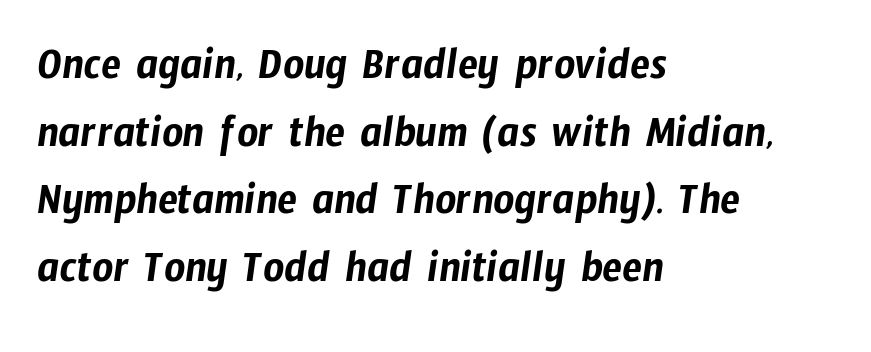
The image shows 46 px condensed sans-serif type; set left-aligned, normal line spacing (1.47x), normal letter spacing, not underlined; low stroke contrast and a medium x-height.
